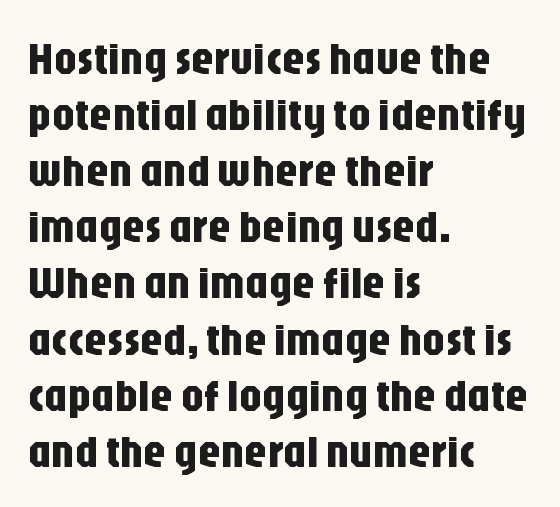
Q: Is the text italic (slanted)? A: No, it is upright.
Q: Is the typeface a serif or a sans-serif typeface? A: Sans-serif.
Q: Is the text underlined? A: No.
Q: How is the paragraph aligned? A: Left-aligned.
Q: Is the spacing between letters normal or unusually wide? A: Normal.
Q: Width (condensed, normal, or wide)? A: Condensed.
Q: Stroke contrast? A: Low.
Q: x-height? A: Large.
Q: Monospaced? A: No.
